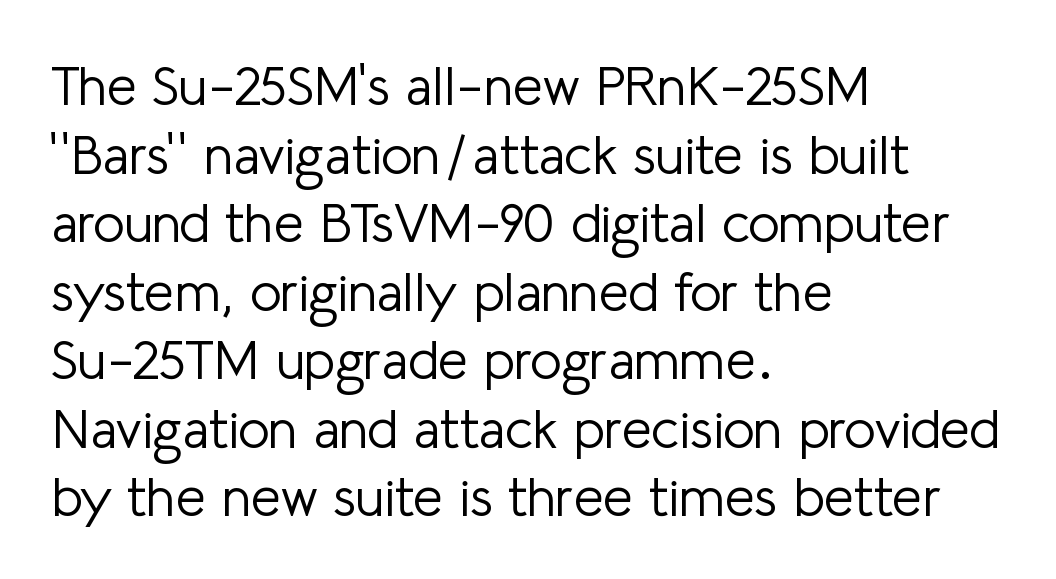
Varying glyph widths throughout — classic text-font behaviour. The gaps between neighbouring characters are ordinary and unremarkable. Stems here are at most as thick as an everyday book face. A classic flush-left, rag-right setting is used for this passage. A roman cut, with each character standing at attention.
